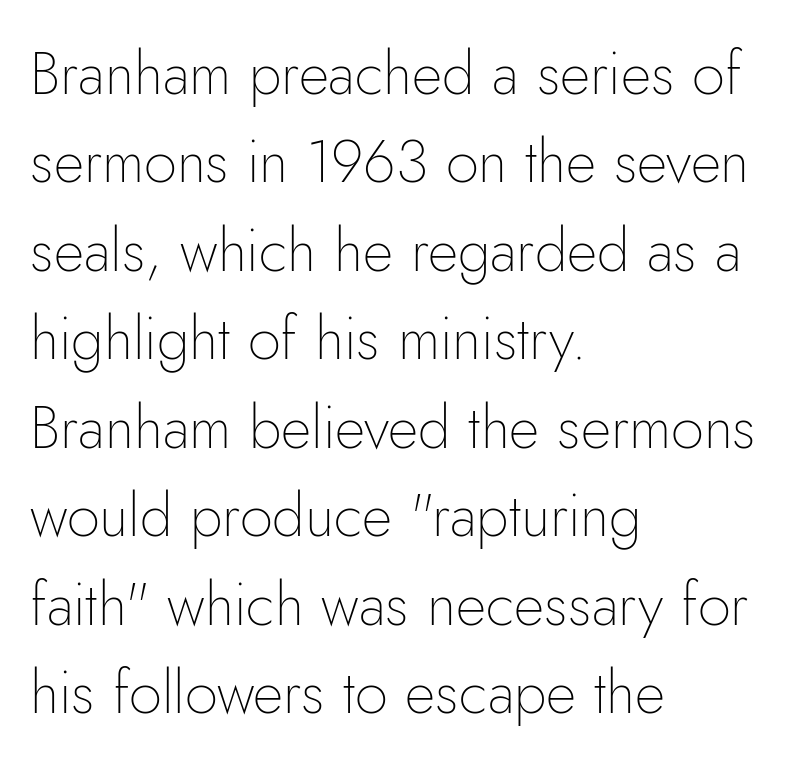
Q: Is the text bold? A: No.
Q: Is the text italic (slanted)? A: No, it is upright.
Q: Is the typeface a serif or a sans-serif typeface? A: Sans-serif.
Q: Is the text underlined? A: No.
Q: How is the paragraph aligned? A: Left-aligned.
Q: Is the spacing between letters normal or unusually wide? A: Normal.
Q: Is the spacing between lines tight, normal or loose? A: Normal.
Q: Width (condensed, normal, or wide)? A: Normal.
Q: Stroke contrast? A: Low.
Q: x-height? A: Small.
Q: Monospaced? A: No.
